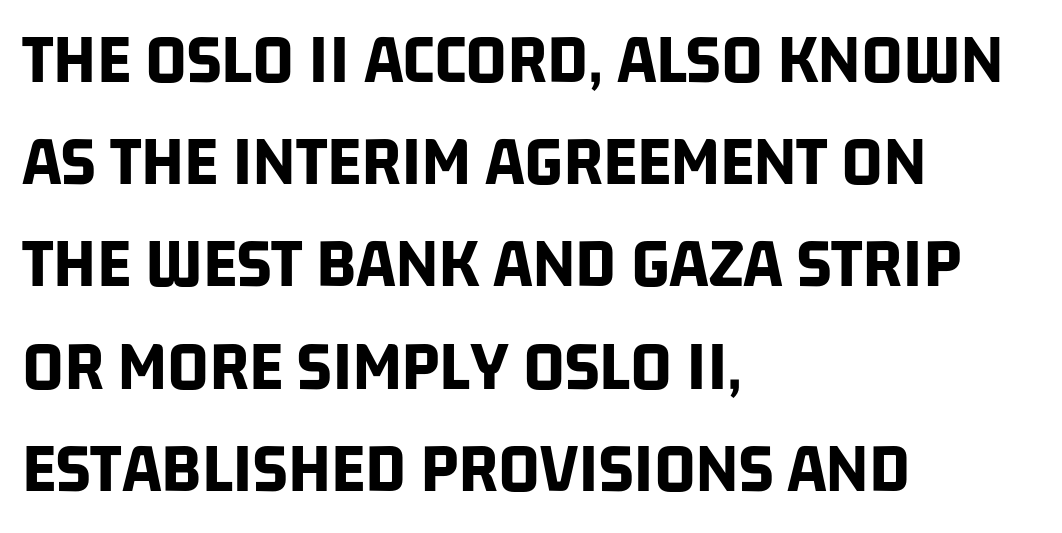
The image shows 72 px bold, condensed sans-serif type; set left-aligned, normal line spacing (1.42x), normal letter spacing, not underlined; low stroke contrast and a large x-height.
